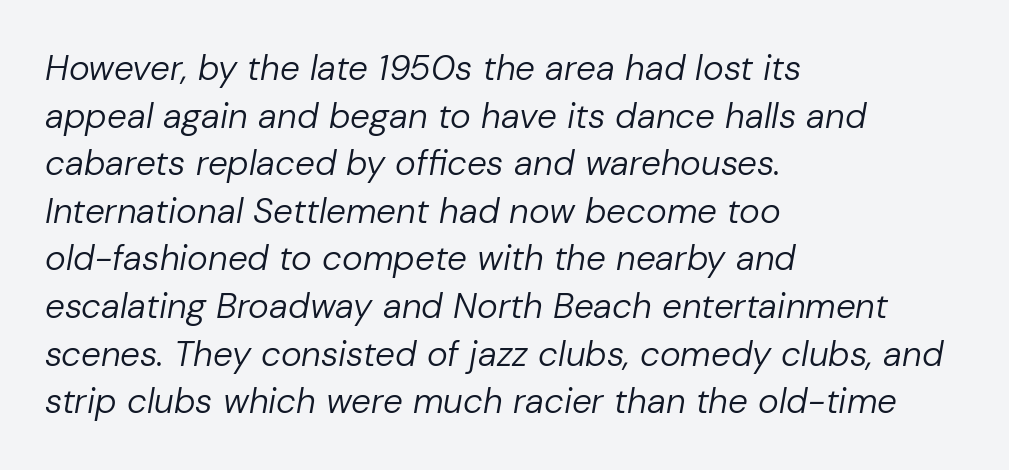
{"italic": "yes", "lean": "right", "slant_degrees": 10, "bold": "no", "weight": "regular", "width": "normal", "stroke_contrast": "low", "x_height": "medium", "monospaced": "no", "underline": "no", "align": "left", "line_spacing": "normal", "line_spacing_ratio": 1.36, "letter_spacing": "normal", "letter_spacing_em": 0.0, "glyph_px": 35}
